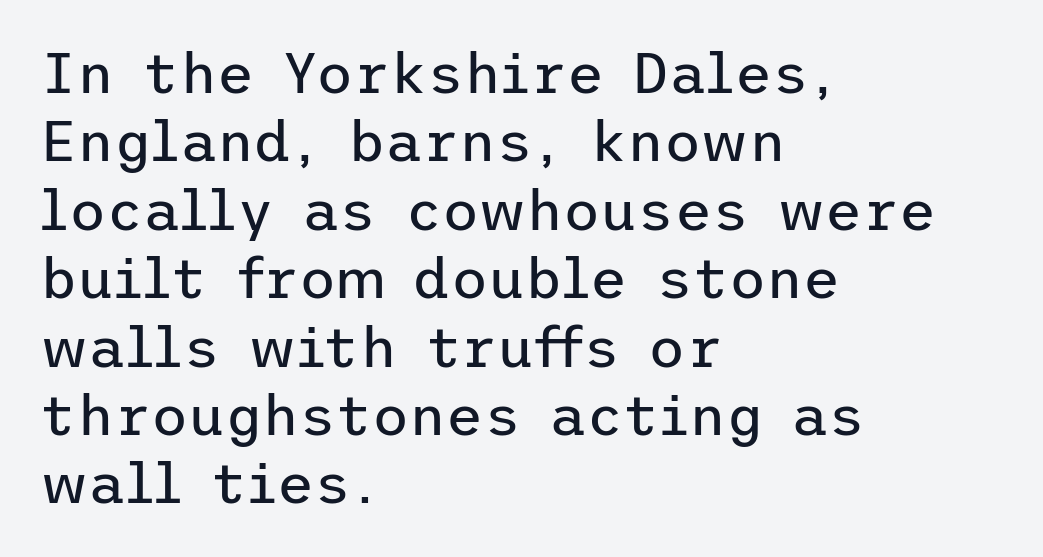
The image shows 57 px regular-weight sans-serif type, upright; set left-aligned, line spacing 1.2x, normal letter spacing, not underlined; low stroke contrast and a medium x-height.
